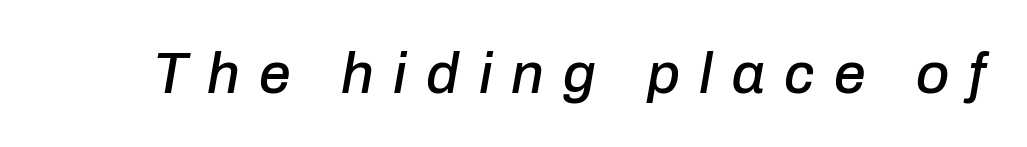
{"italic": "yes", "lean": "right", "slant_degrees": 10, "width": "normal", "stroke_contrast": "low", "x_height": "medium", "monospaced": "no", "underline": "no", "letter_spacing": "wide", "letter_spacing_em": 0.34, "glyph_px": 57}
